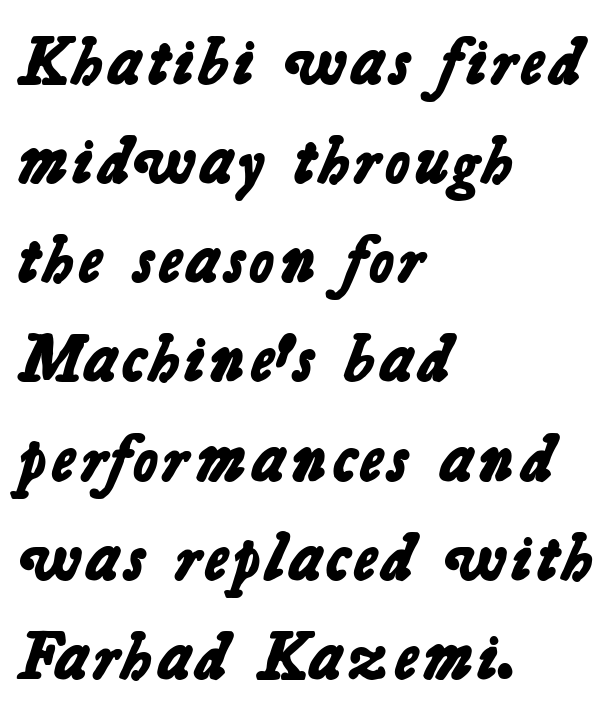
The image shows 67 px bold sans-serif type; set left-aligned, normal line spacing (1.48x), normal letter spacing, not underlined; low stroke contrast and a medium x-height.
